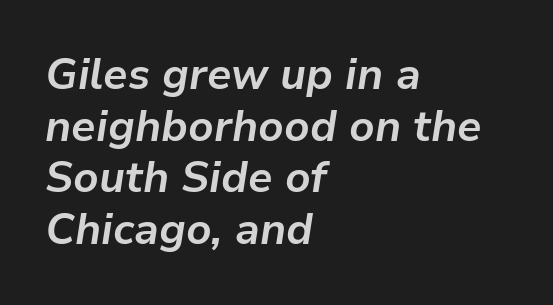
Notice how the passage keeps a crisp vertical edge on the left only. In terms of weight, the rendering is a true, heavy bold. Think of a printed novel: that variable character pitch is what you see here. The line texture is even and compact thanks to regular tracking. The whole block is typeset with a tilt. The space directly below the letters is spotless.
